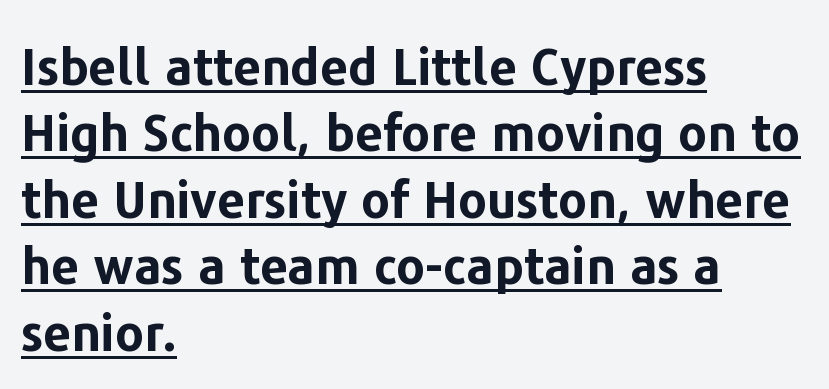
{"serif": "no", "italic": "no", "bold": "yes", "weight": "bold", "width": "normal", "stroke_contrast": "low", "x_height": "medium", "monospaced": "no", "underline": "yes", "align": "left", "line_spacing": "normal", "line_spacing_ratio": 1.33, "letter_spacing": "normal", "letter_spacing_em": 0.0, "glyph_px": 50}
